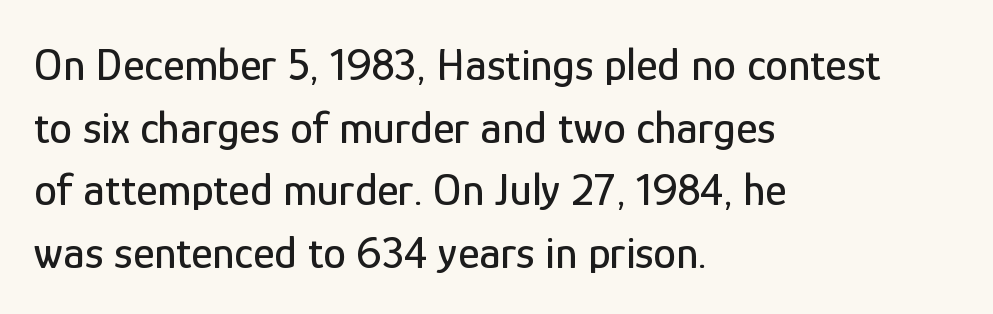
The image shows 46 px condensed sans-serif type, upright; set left-aligned, normal line spacing (1.36x), normal letter spacing, not underlined; low stroke contrast and a medium x-height.
